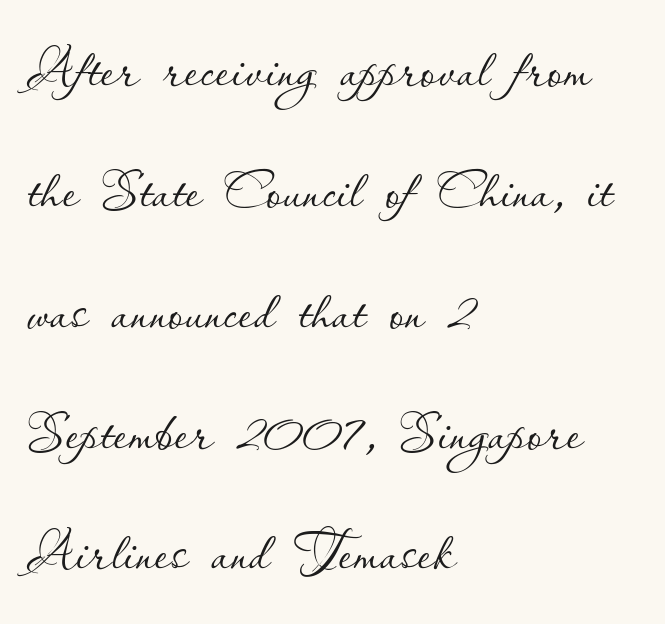
A light-to-regular cut is what we see here. The vertical gap from one line to the next is medium. The rendering uses natural spacing where letterforms have individual widths. The strip under each line holds only bare page.
